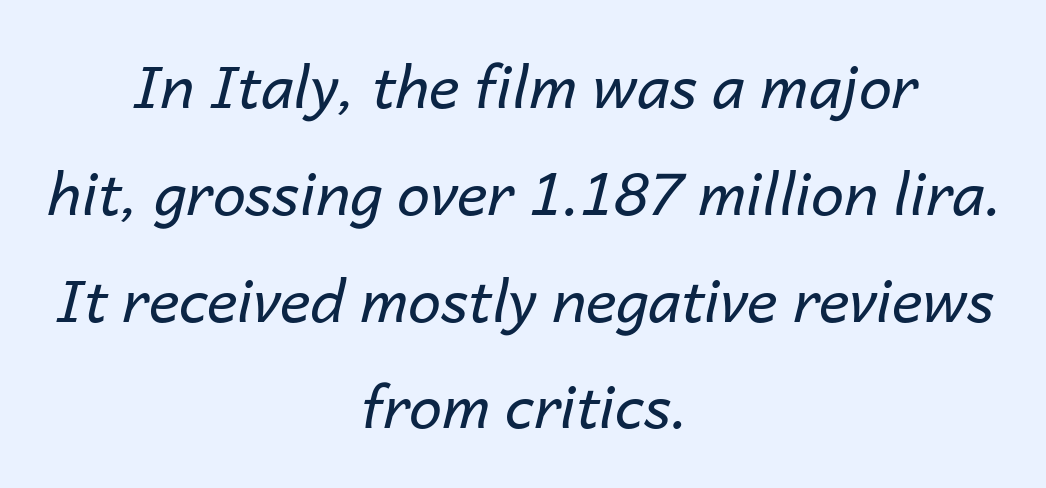
{"italic": "yes", "lean": "right", "slant_degrees": 14, "bold": "no", "weight": "regular", "width": "normal", "stroke_contrast": "low", "x_height": "medium", "monospaced": "no", "underline": "no", "align": "center", "line_spacing_ratio": 1.81, "letter_spacing": "normal", "letter_spacing_em": 0.0, "glyph_px": 59}
